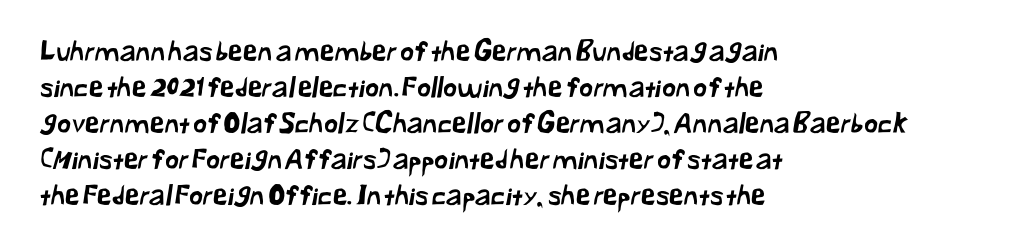
Q: Is the text underlined? A: No.
Q: How is the paragraph aligned? A: Left-aligned.
Q: Is the spacing between letters normal or unusually wide? A: Normal.
Q: Is the spacing between lines tight, normal or loose? A: Normal.
